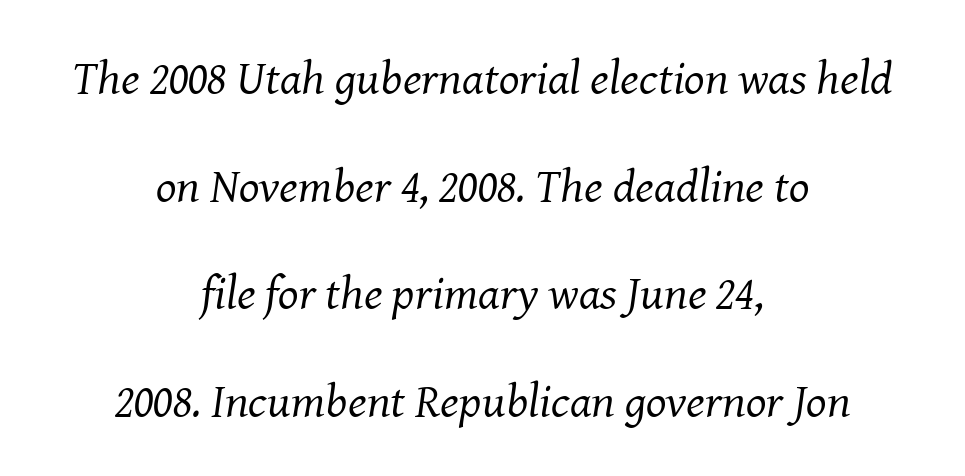
The image shows 48 px regular-weight serif type, italic (leaning right); set centered, loose line spacing (2.24x), normal letter spacing, not underlined; medium stroke contrast and a medium x-height.
